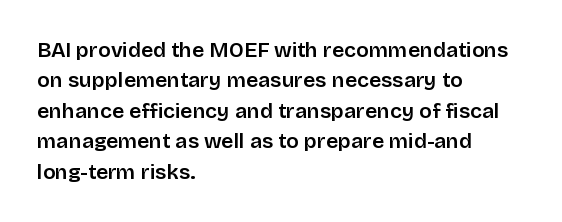
Inter-character spacing is left at the font's built-in metrics. Posture: straight, roman, zero tilt. These lines carry some extra weight — a demibold, not a full bold. The paragraph has a hard left edge and a soft right edge. Regular leading. Decoration check: the copy has no underline.
